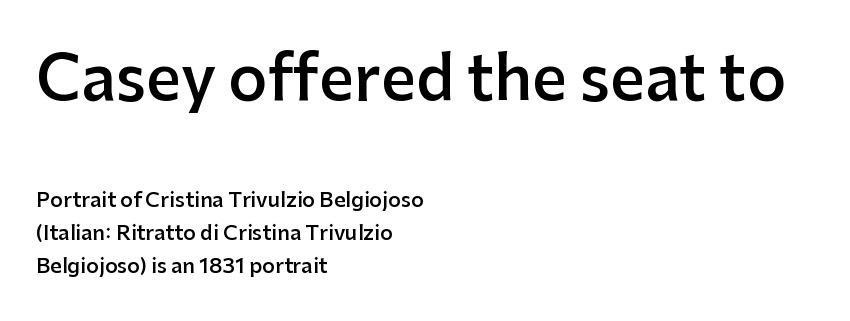
{"serif": "no", "italic": "no", "bold": "semi", "weight": "semibold", "width": "normal", "stroke_contrast": "low", "x_height": "medium", "monospaced": "no", "underline": "no", "align": "left", "line_spacing": "normal", "line_spacing_ratio": 1.66, "letter_spacing": "normal", "letter_spacing_em": 0.0, "larger_block": "first", "size_ratio": 3.05, "glyph_px": 61}
